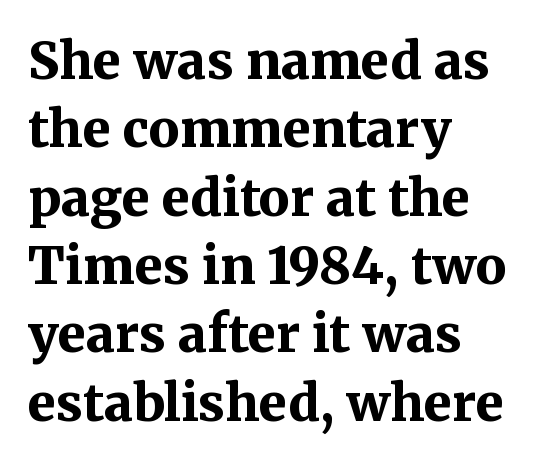
Q: Is the text bold? A: Yes.
Q: Is the text italic (slanted)? A: No, it is upright.
Q: Is the typeface a serif or a sans-serif typeface? A: Serif.
Q: Is the text underlined? A: No.
Q: How is the paragraph aligned? A: Left-aligned.
Q: Is the spacing between letters normal or unusually wide? A: Normal.
Q: Is the spacing between lines tight, normal or loose? A: Normal.
Q: Width (condensed, normal, or wide)? A: Normal.
Q: Stroke contrast? A: Medium.
Q: x-height? A: Medium.
Q: Monospaced? A: No.
